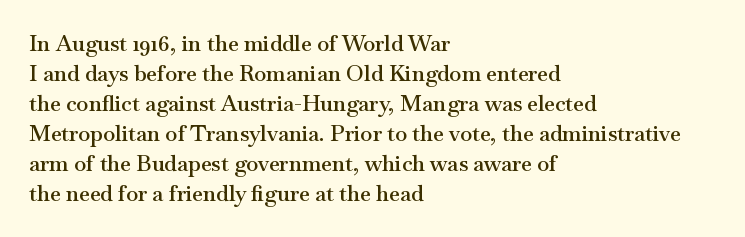
The image shows 22 px text type, upright; set left-aligned, normal line spacing (1.36x), normal letter spacing, not underlined.
